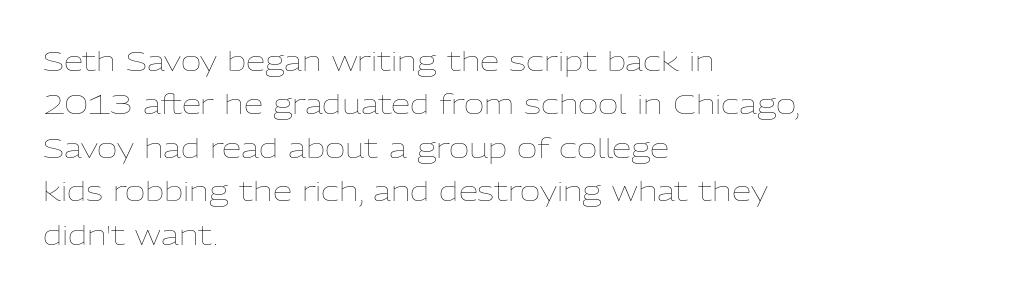
{"italic": "no", "bold": "no", "weight": "thin", "width": "normal", "stroke_contrast": "low", "x_height": "medium", "monospaced": "no", "underline": "no", "align": "left", "line_spacing": "normal", "line_spacing_ratio": 1.55, "letter_spacing": "normal", "letter_spacing_em": 0.0, "glyph_px": 28}
